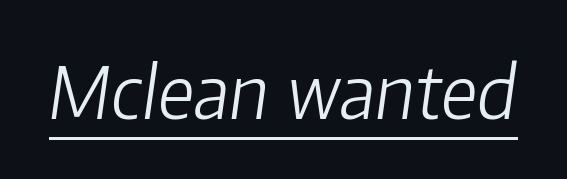
Q: Is the text bold? A: No.
Q: Is the text italic (slanted)? A: Yes, it leans right by about 8 degrees.
Q: Is the text underlined? A: Yes.
Q: Is the spacing between letters normal or unusually wide? A: Normal.
Q: Width (condensed, normal, or wide)? A: Normal.
Q: Stroke contrast? A: Low.
Q: x-height? A: Medium.
Q: Monospaced? A: No.
